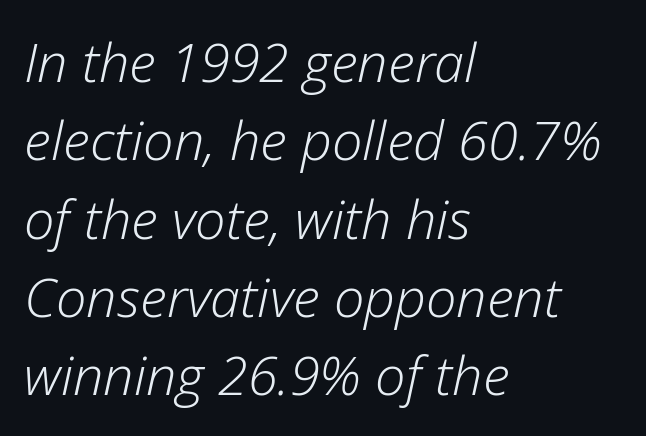
Q: Is the text bold? A: No.
Q: Is the text italic (slanted)? A: Yes, it leans right by about 12 degrees.
Q: Is the text underlined? A: No.
Q: How is the paragraph aligned? A: Left-aligned.
Q: Is the spacing between letters normal or unusually wide? A: Normal.
Q: Is the spacing between lines tight, normal or loose? A: Normal.
Q: Width (condensed, normal, or wide)? A: Normal.
Q: Stroke contrast? A: Low.
Q: x-height? A: Medium.
Q: Monospaced? A: No.
